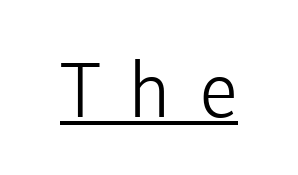
Unlike a traditional serif, this face leaves its strokes unadorned. Looks like regular typesetting: each glyph gets only the width it needs. The letters stand straight up with perfectly vertical stems. Every word sits above its own underline. The characters are drawn with everyday or finer stroke widths. Students, note that the glyphs here are deliberately spaced far apart.
